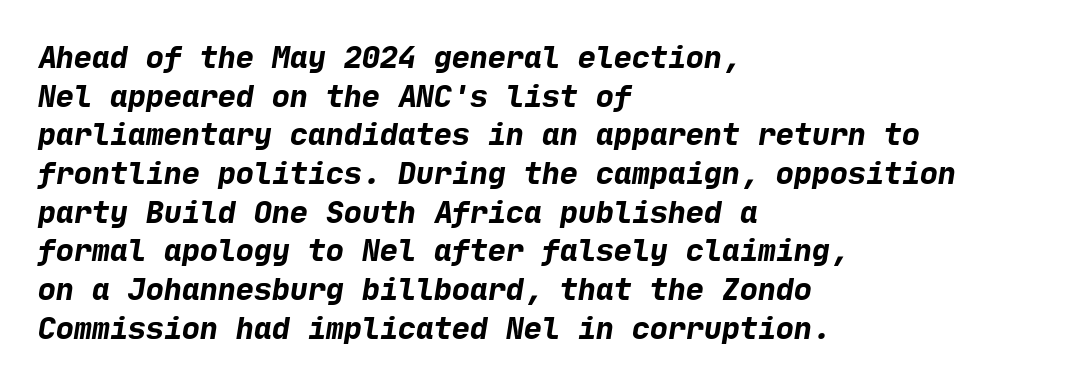
Q: Is the text bold? A: Yes.
Q: Is the typeface a serif or a sans-serif typeface? A: Sans-serif.
Q: Is the text underlined? A: No.
Q: How is the paragraph aligned? A: Left-aligned.
Q: Is the spacing between letters normal or unusually wide? A: Normal.
Q: Is the spacing between lines tight, normal or loose? A: Normal.
Q: Width (condensed, normal, or wide)? A: Normal.
Q: Stroke contrast? A: Low.
Q: x-height? A: Medium.
